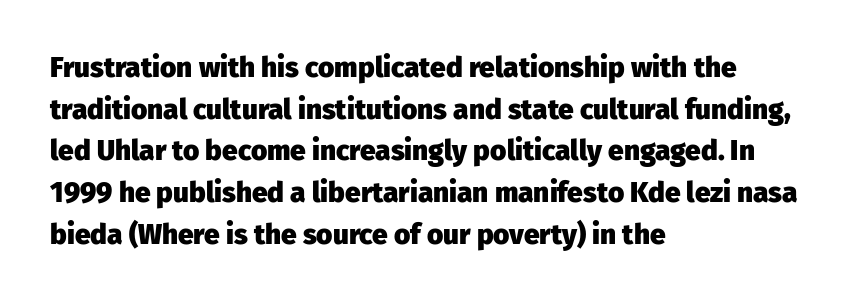
{"serif": "no", "italic": "no", "bold": "yes", "weight": "heavy", "width": "normal", "stroke_contrast": "low", "x_height": "medium", "monospaced": "no", "underline": "no", "align": "left", "line_spacing": "normal", "line_spacing_ratio": 1.49, "letter_spacing": "normal", "letter_spacing_em": 0.0, "glyph_px": 28}
